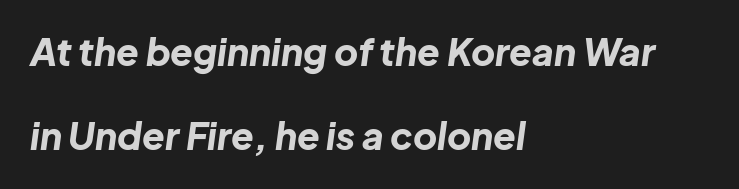
Q: Is the text bold? A: Yes.
Q: Is the text italic (slanted)? A: Yes, it leans right by about 8 degrees.
Q: Is the text underlined? A: No.
Q: How is the paragraph aligned? A: Left-aligned.
Q: Is the spacing between letters normal or unusually wide? A: Normal.
Q: Is the spacing between lines tight, normal or loose? A: Loose.
Q: Width (condensed, normal, or wide)? A: Normal.
Q: Stroke contrast? A: Low.
Q: x-height? A: Medium.
Q: Monospaced? A: No.
